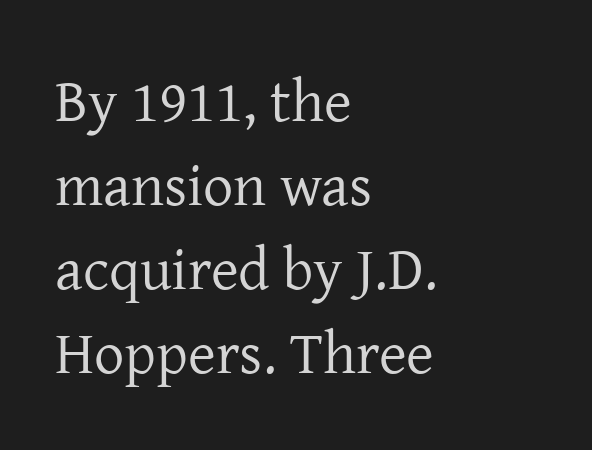
{"serif": "yes", "italic": "no", "bold": "no", "weight": "regular", "width": "normal", "stroke_contrast": "low", "x_height": "medium", "monospaced": "no", "underline": "no", "align": "left", "line_spacing": "normal", "line_spacing_ratio": 1.4, "letter_spacing": "normal", "letter_spacing_em": 0.0, "glyph_px": 60}
